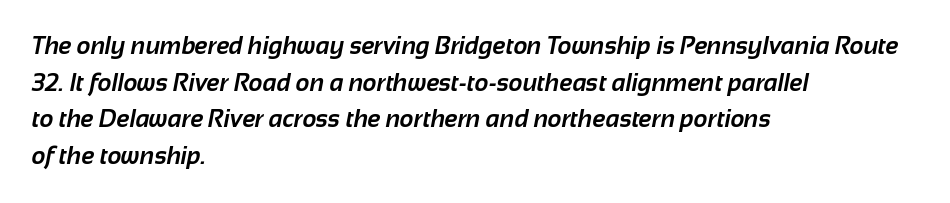
Q: Is the text bold? A: Yes.
Q: Is the text underlined? A: No.
Q: How is the paragraph aligned? A: Left-aligned.
Q: Is the spacing between letters normal or unusually wide? A: Normal.
Q: Is the spacing between lines tight, normal or loose? A: Normal.
